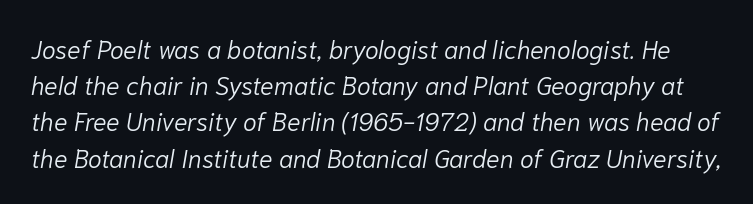
Students, observe: this is what conventionally led text looks like. Heft: none added — not bold. Nothing unusual about the tracking: characters are spaced as the font intends. Italic? Definitely — the glyphs are oblique. Glance below the letters and you will spot only blank space.
